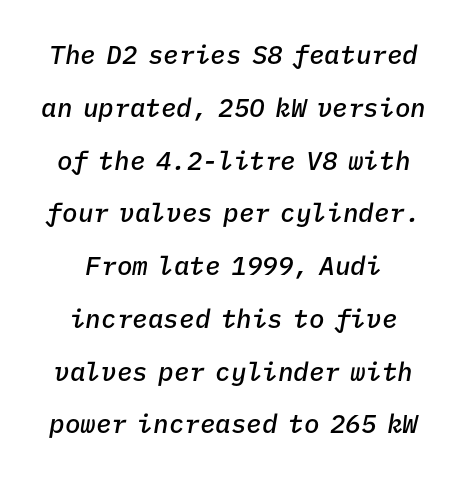
Q: Is the text bold? A: Semi-bold.
Q: Is the text italic (slanted)? A: Yes, it leans right by about 9 degrees.
Q: Is the text underlined? A: No.
Q: How is the paragraph aligned? A: Centered.
Q: Is the spacing between letters normal or unusually wide? A: Normal.
Q: Is the spacing between lines tight, normal or loose? A: Loose.
